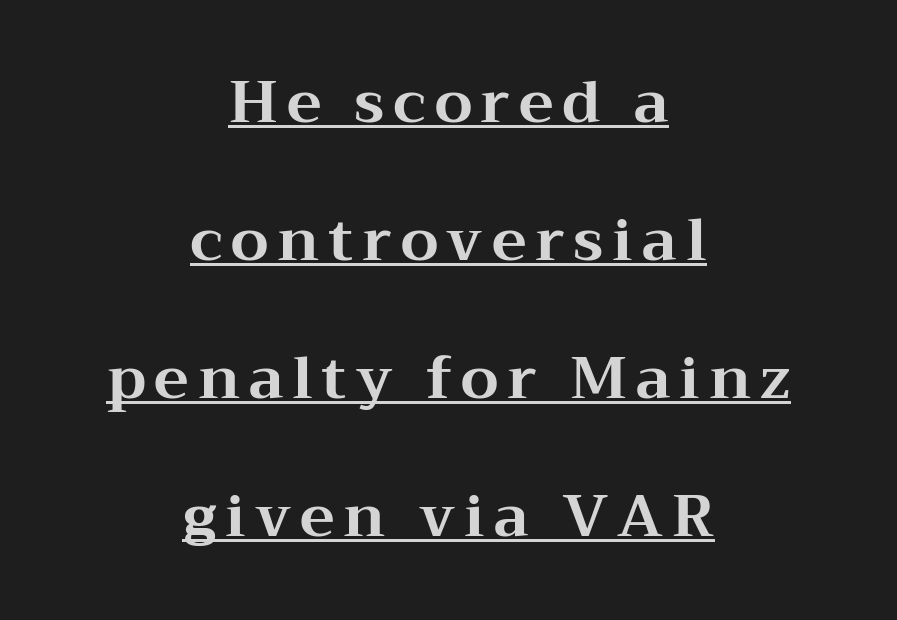
Q: Is the text bold? A: Yes.
Q: Is the text italic (slanted)? A: No, it is upright.
Q: Is the typeface a serif or a sans-serif typeface? A: Serif.
Q: Is the text underlined? A: Yes.
Q: How is the paragraph aligned? A: Centered.
Q: Is the spacing between lines tight, normal or loose? A: Loose.
Q: Width (condensed, normal, or wide)? A: Wide.
Q: Stroke contrast? A: Medium.
Q: x-height? A: Medium.
Q: Monospaced? A: No.
